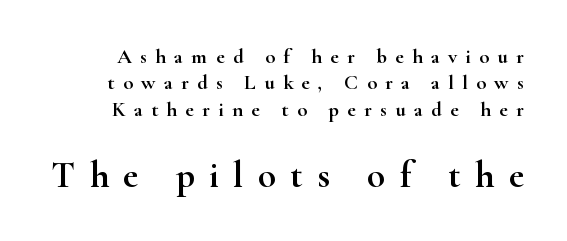
{"serif": "yes", "italic": "no", "width": "wide", "stroke_contrast": "high", "x_height": "small", "monospaced": "no", "underline": "no", "line_spacing": "normal", "line_spacing_ratio": 1.26, "letter_spacing": "wide", "letter_spacing_em": 0.39, "larger_block": "second", "size_ratio": 1.76, "glyph_px": 37}
